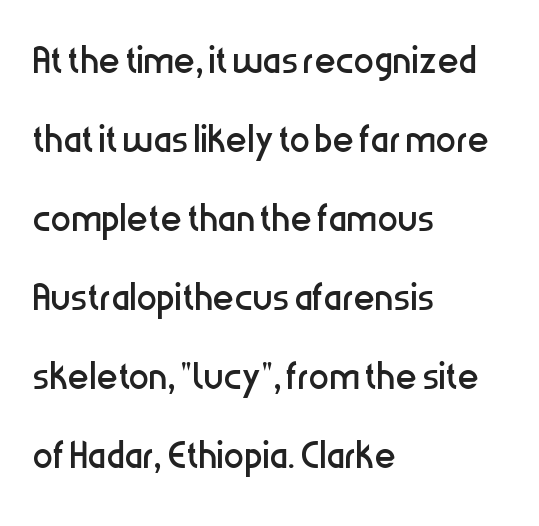
Q: Is the text bold? A: No.
Q: Is the text italic (slanted)? A: No, it is upright.
Q: Is the typeface a serif or a sans-serif typeface? A: Sans-serif.
Q: Is the text underlined? A: No.
Q: How is the paragraph aligned? A: Left-aligned.
Q: Is the spacing between letters normal or unusually wide? A: Normal.
Q: Is the spacing between lines tight, normal or loose? A: Normal.
Q: Width (condensed, normal, or wide)? A: Condensed.
Q: Stroke contrast? A: Low.
Q: x-height? A: Medium.
Q: Monospaced? A: No.
